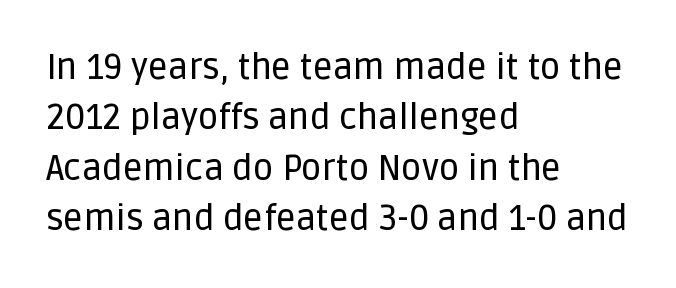
The image shows 35 px sans-serif type, upright; set left-aligned, normal line spacing (1.44x), normal letter spacing, not underlined; low stroke contrast and a large x-height.
